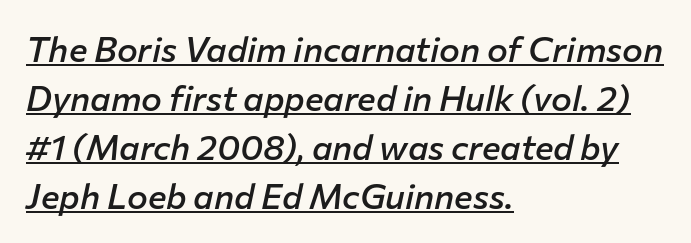
The image shows 35 px semibold type, italic (leaning right); set left-aligned, normal line spacing (1.4x), normal letter spacing, underlined; low stroke contrast and a medium x-height.
